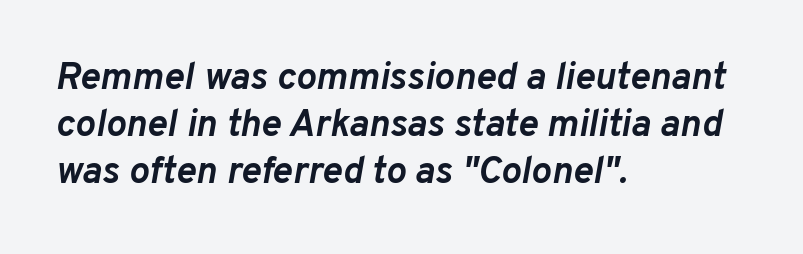
The face used here is proportionally spaced, like ordinary book or web type. Pretty heavy lettering here — definitely bold. One-word summary of the alignment: left. Just letters on the line, the space beneath them empty. What stands out about the letter spacing? Nothing — it is the standard amount. The lettering tilts uniformly, giving the passage an italic look.
